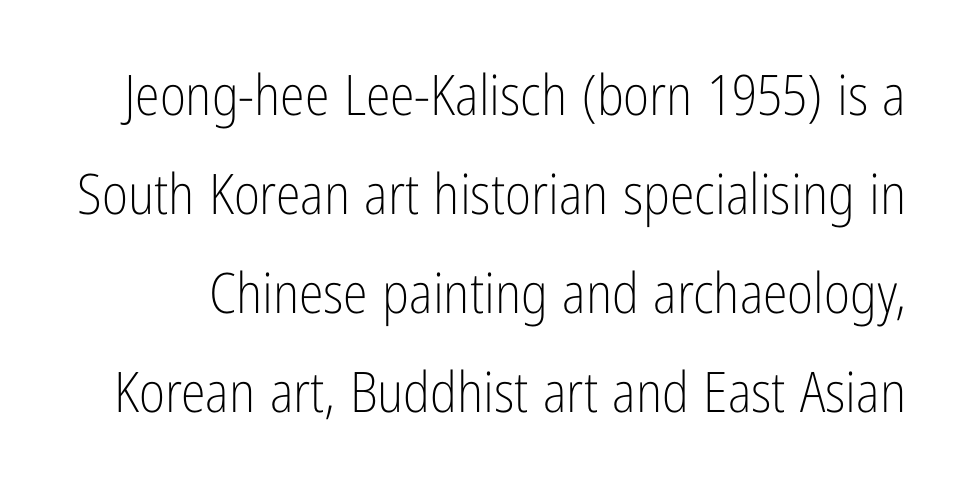
The face used here is rendered with its standard letterfit. Weight class: somewhere from thin through regular. Posture: straight, roman, zero tilt. Grotesque or geometric, the face here clearly has no serifs.
